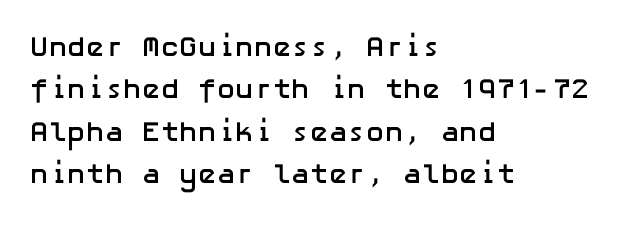
The font's upright variant was chosen for this text. You'd pick this weight for a headline — it's a proper bold. Summary of vertical rhythm: regular, with standard interline spacing. Does the copy run flush right? No — it runs flush left. Honestly, there is no underline to notice here at all.
